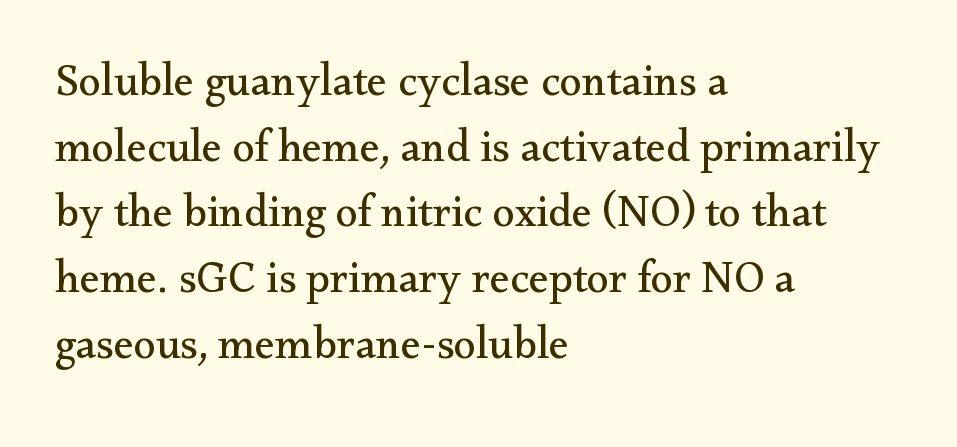
Leading: standard. Just letters on the line, the space beneath them empty. Stroke terminals: seriffed. Visually the block forms a straight wall on the left and a jagged coastline on the right. Notice how the stems are strictly vertical — no italics here. Tracking value appears to be zero — textbook default spacing.
